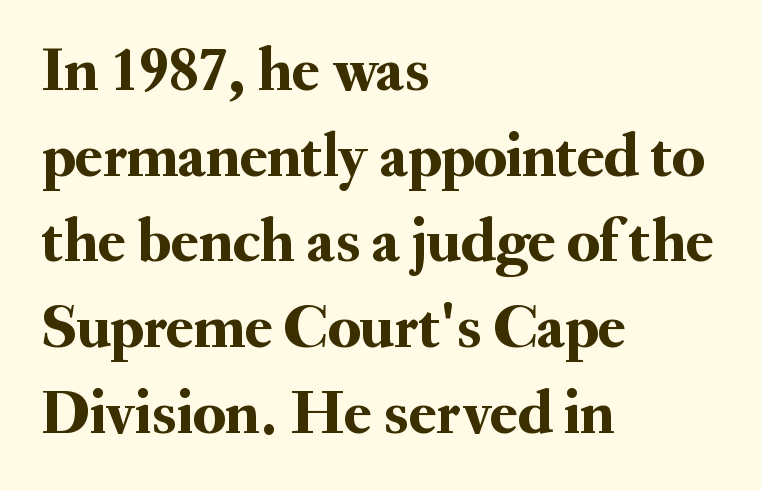
In terms of leading, this rendering sits right in the middle. Does extra space separate the letters? No, they use regular spacing. Each letter's strokes conclude with small projecting serifs. Left-aligned paragraph, ragged on the right. Designer's note — italics off, roman on. The space directly below the letters is spotless.
